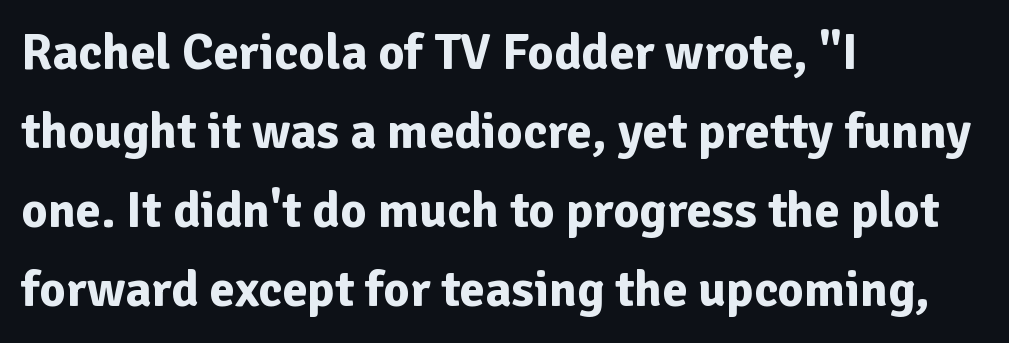
Q: Is the text bold? A: Yes.
Q: Is the text italic (slanted)? A: No, it is upright.
Q: Is the typeface a serif or a sans-serif typeface? A: Sans-serif.
Q: Is the text underlined? A: No.
Q: How is the paragraph aligned? A: Left-aligned.
Q: Is the spacing between letters normal or unusually wide? A: Normal.
Q: Is the spacing between lines tight, normal or loose? A: Normal.
Q: Width (condensed, normal, or wide)? A: Normal.
Q: Stroke contrast? A: Low.
Q: x-height? A: Medium.
Q: Monospaced? A: No.
